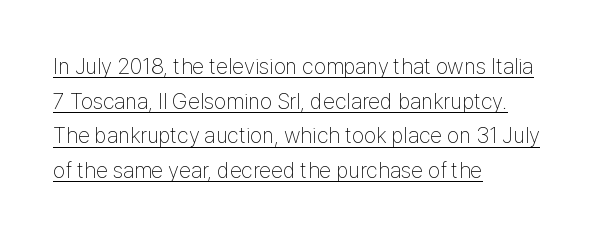
{"italic": "no", "bold": "no", "underline": "yes", "align": "left", "line_spacing": "normal", "line_spacing_ratio": 1.57, "letter_spacing": "normal", "letter_spacing_em": 0.0, "glyph_px": 22}
